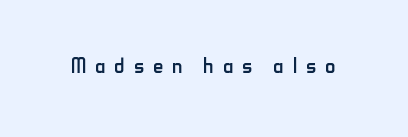
{"serif": "no", "italic": "no", "bold": "no", "weight": "regular", "width": "condensed", "stroke_contrast": "low", "x_height": "small", "monospaced": "no", "underline": "no", "letter_spacing": "wide", "letter_spacing_em": 0.33, "glyph_px": 28}
